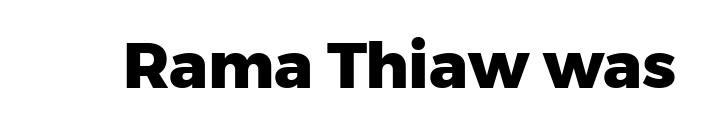
Between one letter and the next there's only the usual sliver of space. Note the varied advance widths — an 'i' is clearly narrower than an 'm'. Rendered with straight, roman letterforms. Beneath every word, the page is bare. Plenty of ink on the page — the face is bold.
